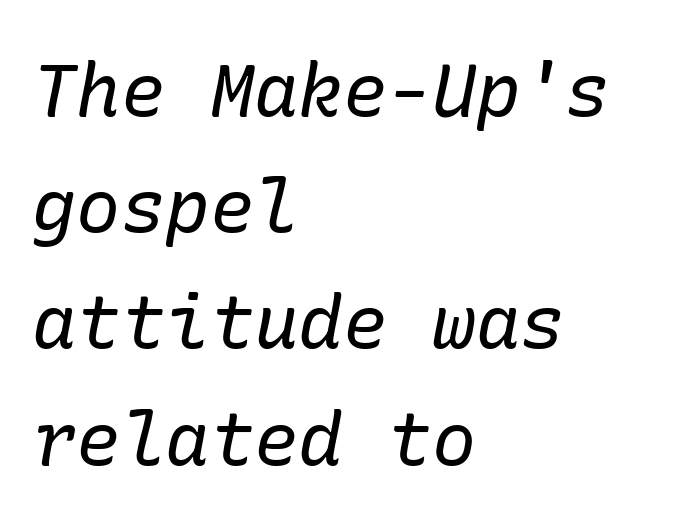
In terms of leading, this rendering sits right in the middle. On a weight scale, this lands at 450 or below. The rendering applies a slant to the glyphs. The glyphs are unaccompanied by any horizontal stroke below them. Here the glyphs are tracked normally, forming tight word shapes.
